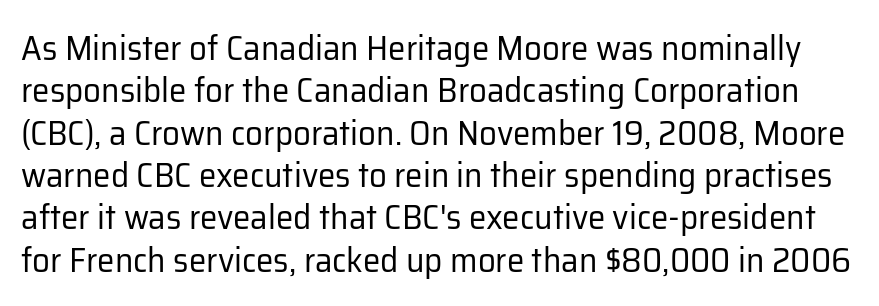
The specimen reads as upright at a glance. Spacing between characters is what you'd get straight out of the box. A sans-serif font was chosen for this passage. This rendering features lettering with no underline.
